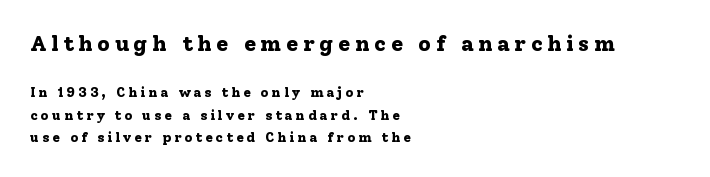
Q: Is the text bold? A: Yes.
Q: Is the text italic (slanted)? A: No, it is upright.
Q: Is the text underlined? A: No.
Q: How is the paragraph aligned? A: Left-aligned.
Q: Is the spacing between letters normal or unusually wide? A: Unusually wide.
Q: Is the spacing between lines tight, normal or loose? A: Normal.
Q: Which block of text is set in a larger size, the first (top) or the second (bottom)? A: The first (top) one.
